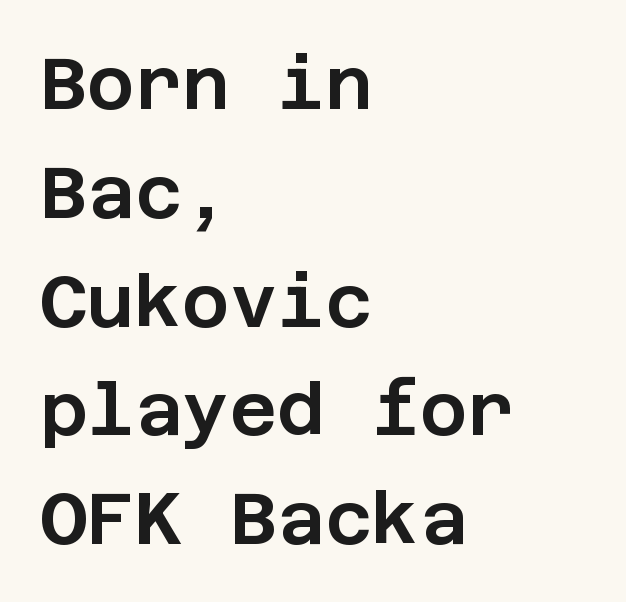
{"serif": "no", "italic": "no", "width": "normal", "stroke_contrast": "low", "x_height": "large", "underline": "no", "align": "left", "line_spacing": "normal", "line_spacing_ratio": 1.49, "letter_spacing": "normal", "letter_spacing_em": 0.0, "glyph_px": 73}
